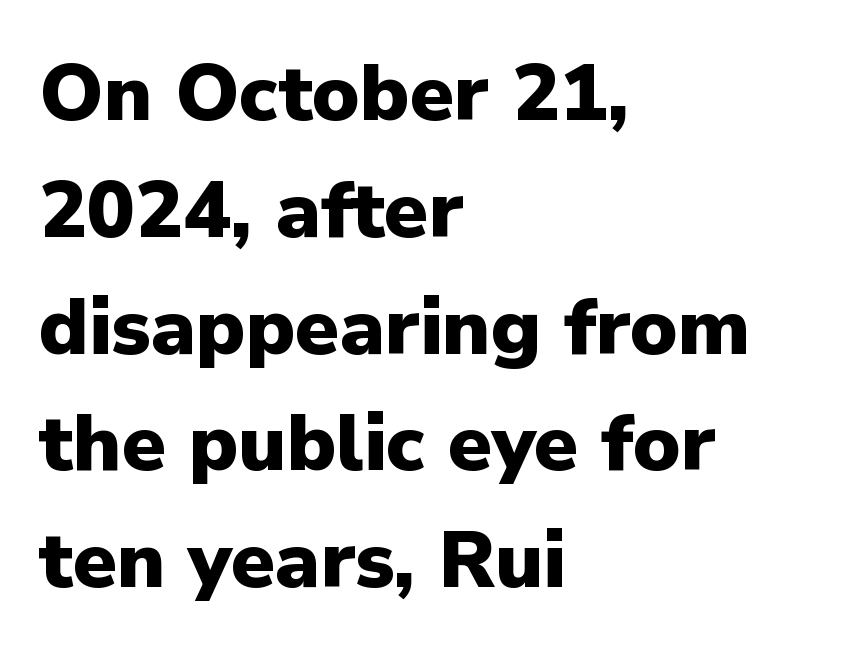
Notice how descenders clear the ascenders below comfortably — that's standard leading. Type style note: lacks serifs. These lines keep a tight, regular rhythm from letter to letter. Spacing verdict: proportional, widths tailored to each character. Horizontal alignment here is leftward, the default for most running prose.
